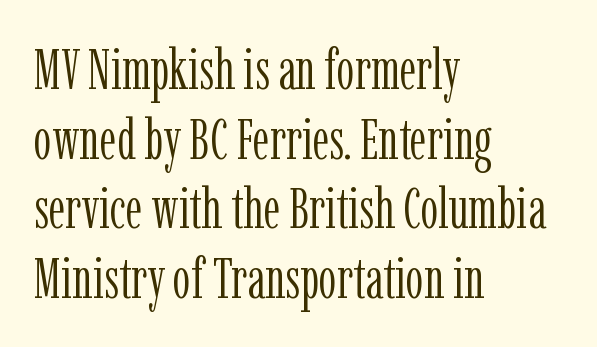
{"serif": "yes", "italic": "no", "bold": "no", "weight": "light", "width": "condensed", "stroke_contrast": "low", "x_height": "medium", "monospaced": "no", "underline": "no", "align": "left", "line_spacing_ratio": 1.22, "letter_spacing": "normal", "letter_spacing_em": 0.0, "glyph_px": 57}
